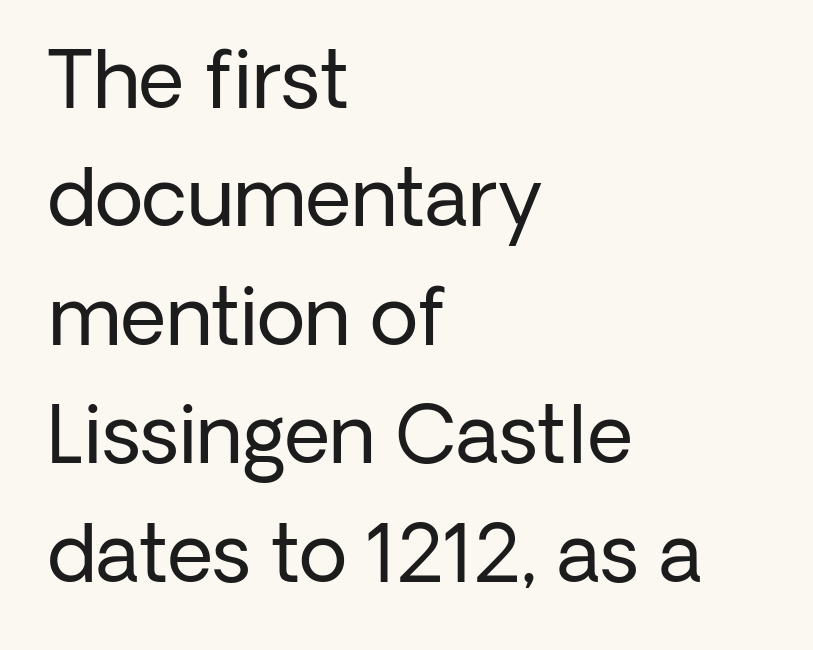
Q: Is the text bold? A: No.
Q: Is the text italic (slanted)? A: No, it is upright.
Q: Is the typeface a serif or a sans-serif typeface? A: Sans-serif.
Q: Is the text underlined? A: No.
Q: How is the paragraph aligned? A: Left-aligned.
Q: Is the spacing between letters normal or unusually wide? A: Normal.
Q: Is the spacing between lines tight, normal or loose? A: Normal.
Q: Width (condensed, normal, or wide)? A: Normal.
Q: Stroke contrast? A: Low.
Q: x-height? A: Medium.
Q: Monospaced? A: No.
